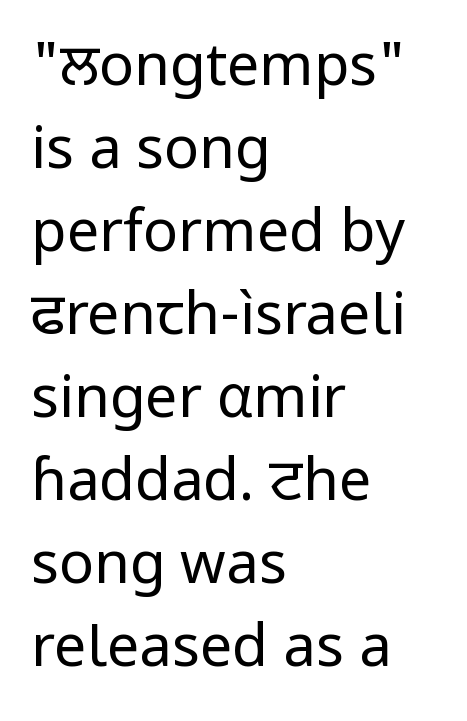
The image shows 58 px regular-weight sans-serif type, upright; set left-aligned, normal line spacing (1.43x), normal letter spacing, not underlined; low stroke contrast and a medium x-height.
